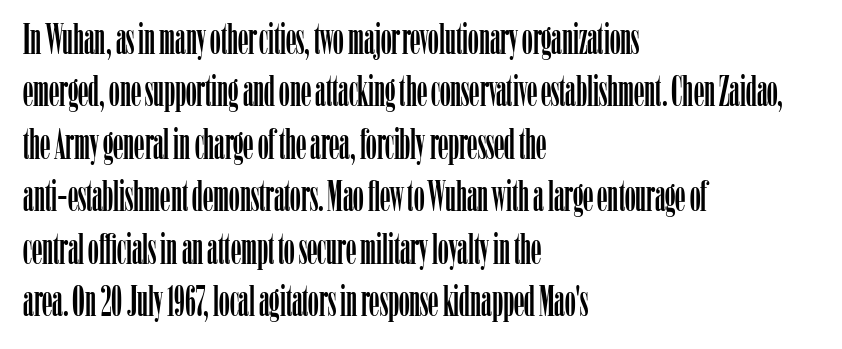
Q: Is the text italic (slanted)? A: No, it is upright.
Q: Is the typeface a serif or a sans-serif typeface? A: Serif.
Q: Is the text underlined? A: No.
Q: How is the paragraph aligned? A: Left-aligned.
Q: Is the spacing between letters normal or unusually wide? A: Normal.
Q: Is the spacing between lines tight, normal or loose? A: Normal.
Q: Width (condensed, normal, or wide)? A: Condensed.
Q: Stroke contrast? A: Low.
Q: x-height? A: Medium.
Q: Monospaced? A: No.
